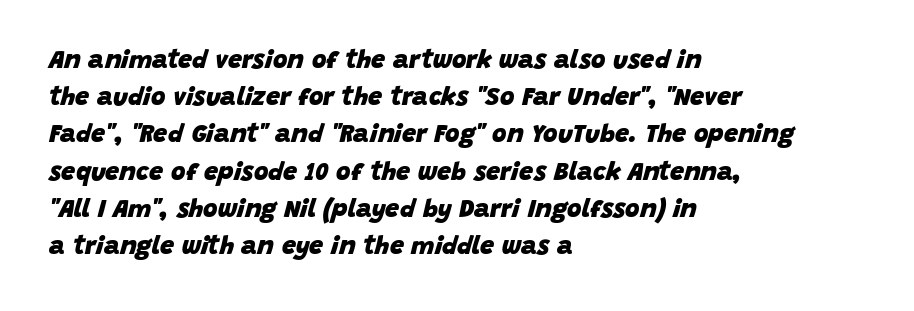
The vertical gap from one line to the next is medium. In terms of weight, the rendering is a true, heavy bold. Underlining? Definitely not there. This is oblique type, the kind used for emphasis or titles.
